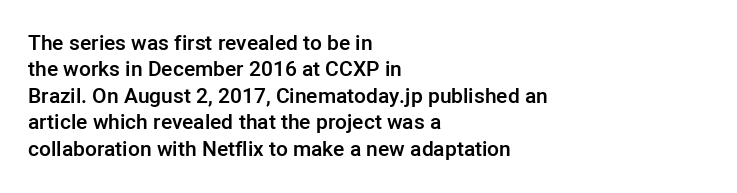
Q: Is the text bold? A: Semi-bold.
Q: Is the text italic (slanted)? A: No, it is upright.
Q: Is the text underlined? A: No.
Q: How is the paragraph aligned? A: Left-aligned.
Q: Is the spacing between letters normal or unusually wide? A: Normal.
Q: Is the spacing between lines tight, normal or loose? A: Normal.
